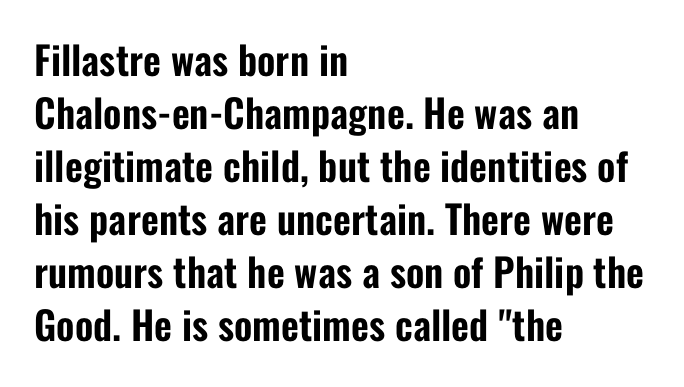
Q: Is the text italic (slanted)? A: No, it is upright.
Q: Is the typeface a serif or a sans-serif typeface? A: Sans-serif.
Q: Is the text underlined? A: No.
Q: How is the paragraph aligned? A: Left-aligned.
Q: Is the spacing between letters normal or unusually wide? A: Normal.
Q: Is the spacing between lines tight, normal or loose? A: Normal.
Q: Width (condensed, normal, or wide)? A: Condensed.
Q: Stroke contrast? A: Low.
Q: x-height? A: Medium.
Q: Monospaced? A: No.
